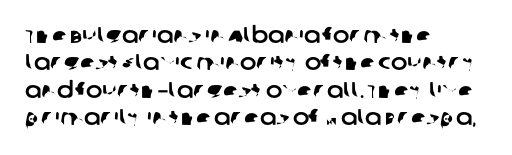
{"underline": "no", "align": "left", "line_spacing_ratio": 1.24, "letter_spacing": "normal", "letter_spacing_em": 0.0, "glyph_px": 22}
